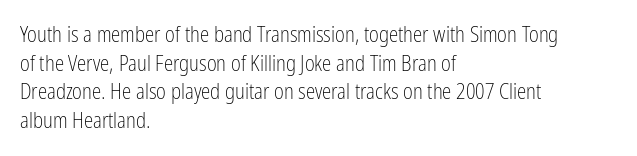
Line beginnings align vertically; line endings do not. Whoever set this chose a conventional vertical rhythm. Stroke mass is kept to a normal reading level or below. Nobody touched the tracking dial on this one.
